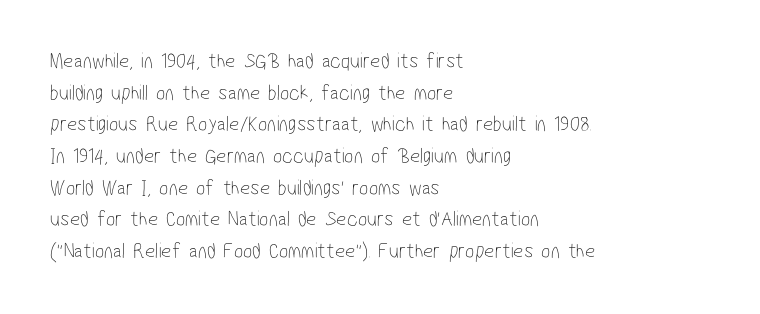
{"bold": "no", "underline": "no", "align": "left", "line_spacing": "normal", "line_spacing_ratio": 1.44, "letter_spacing": "normal", "letter_spacing_em": 0.0, "glyph_px": 22}
